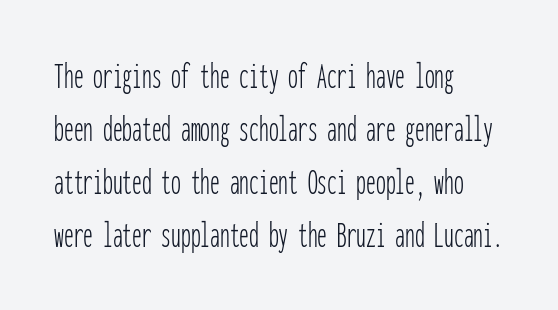
{"serif": "no", "italic": "no", "bold": "no", "weight": "thin", "width": "condensed", "stroke_contrast": "low", "x_height": "medium", "monospaced": "yes", "underline": "no", "align": "left", "line_spacing": "normal", "line_spacing_ratio": 1.36, "letter_spacing": "normal", "letter_spacing_em": 0.0, "glyph_px": 39}
